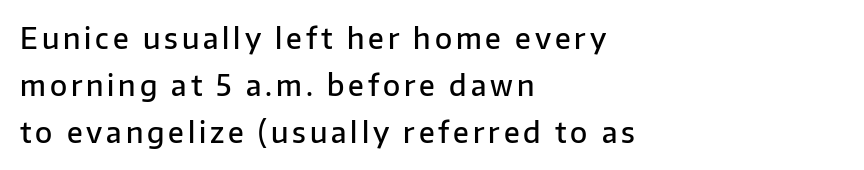
The image shows 28 px semibold sans-serif type, upright; set left-aligned, normal line spacing (1.67x), not underlined; low stroke contrast and a medium x-height.
